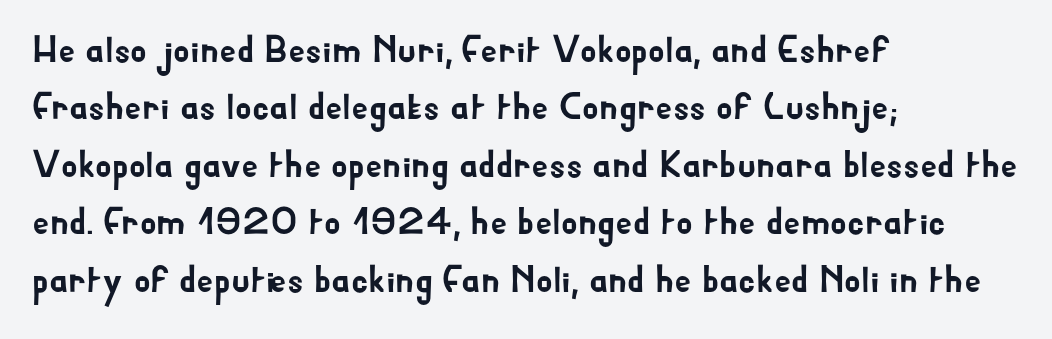
{"serif": "no", "italic": "no", "width": "normal", "stroke_contrast": "low", "x_height": "small", "monospaced": "no", "underline": "no", "align": "left", "line_spacing": "normal", "line_spacing_ratio": 1.51, "letter_spacing": "normal", "letter_spacing_em": 0.0, "glyph_px": 38}
